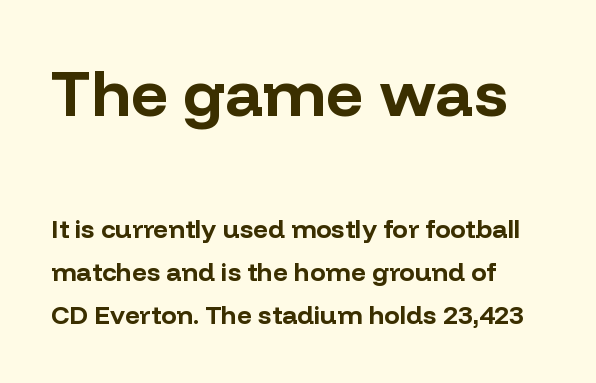
Short note: letters normally spaced. You can tell it's not italic because the verticals are truly vertical. The vertical gap from one line to the next is medium. A student would notice the top passage is typeset larger than what follows. Strokes here are thick enough to call this a true bold.
